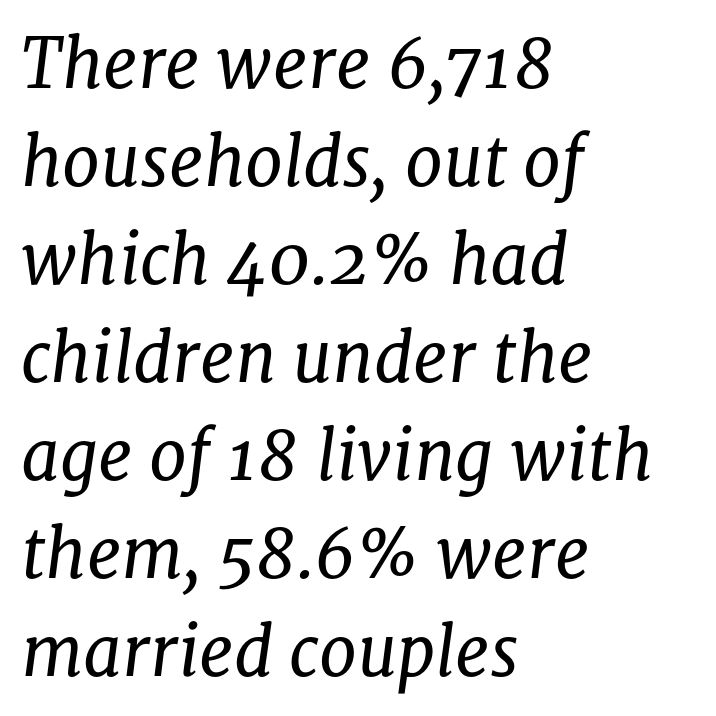
The image shows 68 px regular-weight serif type, italic (leaning right); set left-aligned, normal line spacing (1.44x), normal letter spacing, not underlined; low stroke contrast and a medium x-height.
